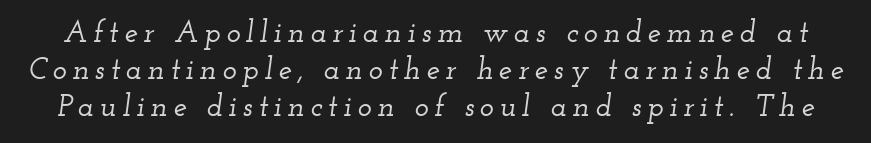
Q: Is the text italic (slanted)? A: Yes, it leans right by about 12 degrees.
Q: Is the typeface a serif or a sans-serif typeface? A: Serif.
Q: Is the text underlined? A: No.
Q: Width (condensed, normal, or wide)? A: Wide.
Q: Stroke contrast? A: Low.
Q: x-height? A: Small.
Q: Monospaced? A: No.
